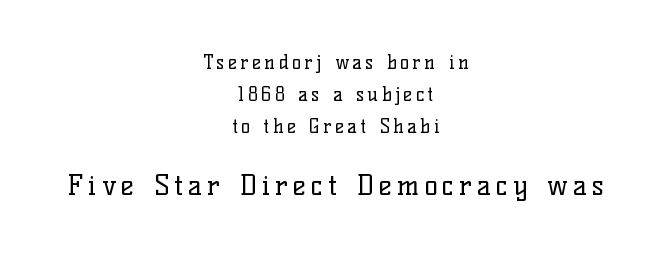
The image shows 28 px regular-weight serif type, upright; set centered, normal line spacing (1.68x), not underlined; the second (bottom) block is 1.47x larger; low stroke contrast and a medium x-height.
